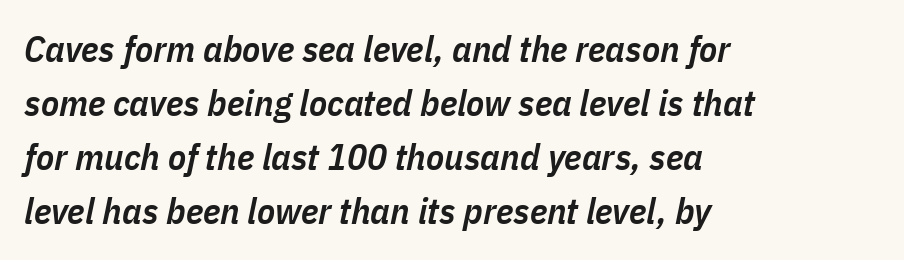
Q: Is the text bold? A: Semi-bold.
Q: Is the text italic (slanted)? A: Yes, it leans right by about 11 degrees.
Q: Is the text underlined? A: No.
Q: How is the paragraph aligned? A: Left-aligned.
Q: Is the spacing between letters normal or unusually wide? A: Normal.
Q: Is the spacing between lines tight, normal or loose? A: Normal.
Q: Width (condensed, normal, or wide)? A: Condensed.
Q: Stroke contrast? A: Low.
Q: x-height? A: Medium.
Q: Monospaced? A: No.
